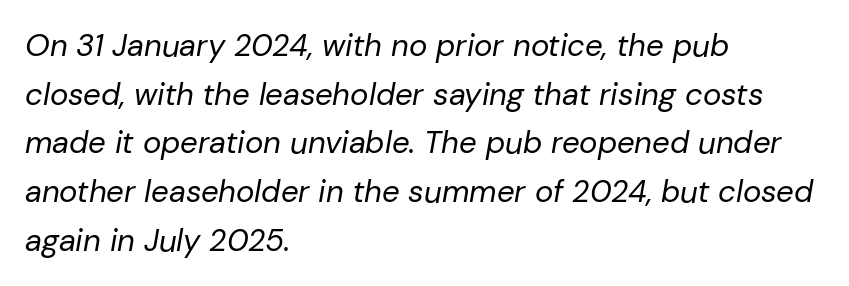
{"italic": "yes", "lean": "right", "slant_degrees": 10, "bold": "no", "weight": "regular", "width": "normal", "stroke_contrast": "low", "x_height": "medium", "monospaced": "no", "underline": "no", "align": "left", "line_spacing": "normal", "line_spacing_ratio": 1.57, "letter_spacing": "normal", "letter_spacing_em": 0.0, "glyph_px": 31}
